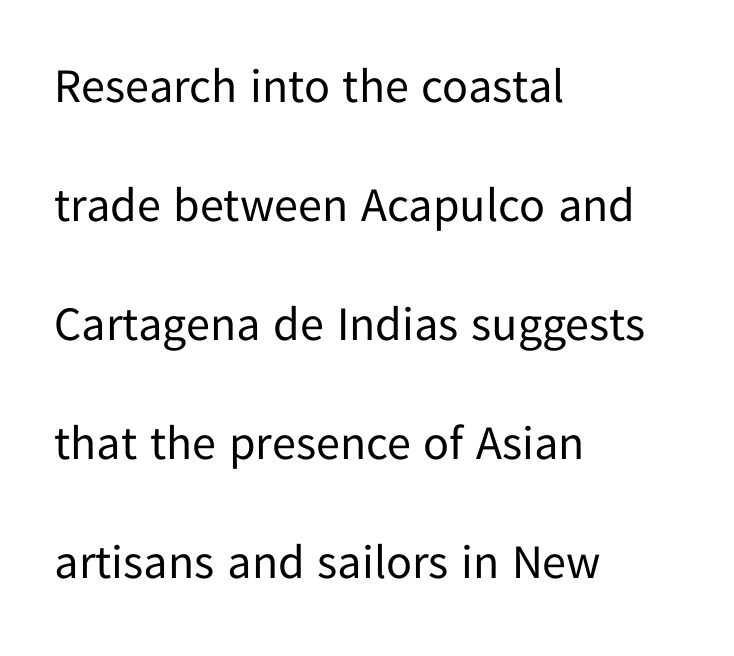
The horizontal fit of the characters is conventional and even. Honestly, there is no underline to notice here at all. The leading is generous, giving the passage an open texture. The face used here is proportionally spaced, like ordinary book or web type. Ascenders rise straight up at ninety degrees. This reads as an unemphasized weight, regular at the heaviest.
